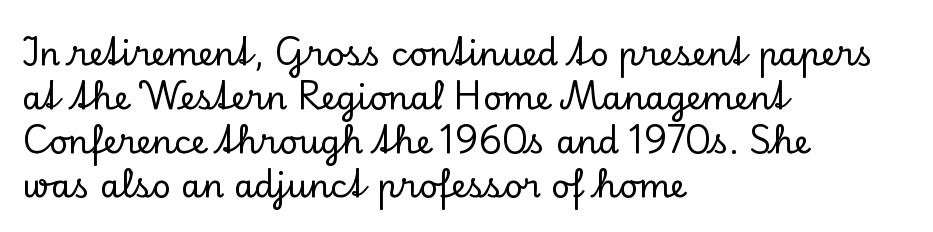
Is this a fixed-width face? No — the glyphs have proportional, varying widths. These lines were composed using upright roman letters. Teacher's note: observe the even left margin — that is flush-left alignment. The space directly below the letters is spotless.
